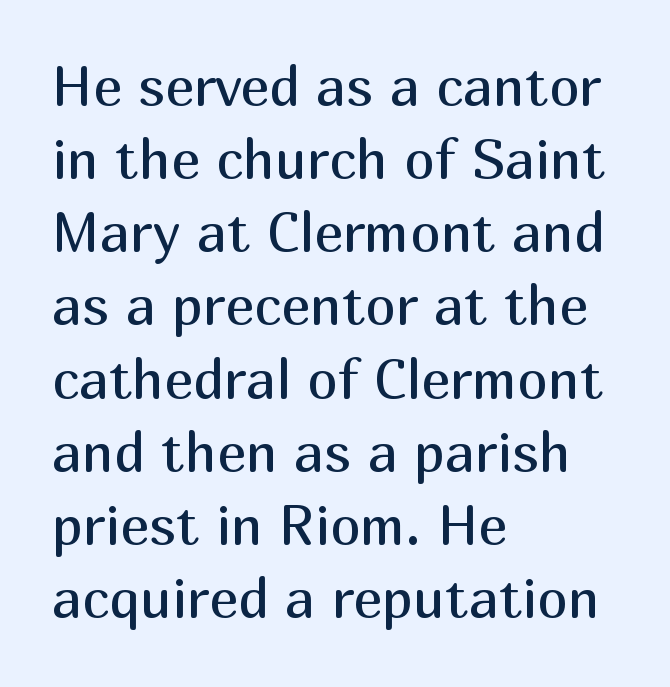
The image shows 55 px regular-weight sans-serif type, upright; set left-aligned, normal line spacing (1.33x), normal letter spacing, not underlined; medium stroke contrast and a medium x-height.
